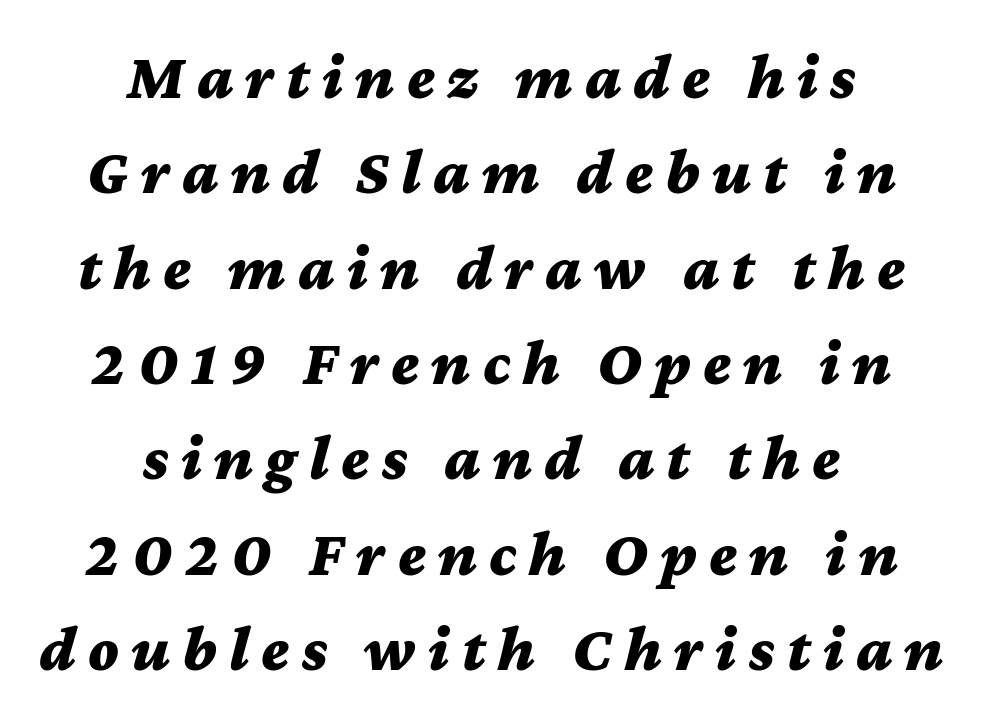
The image shows 64 px bold, wide type, italic (leaning right); set centered, normal line spacing (1.49x), not underlined; medium stroke contrast and a medium x-height.
